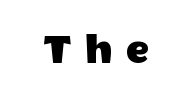
{"serif": "no", "italic": "no", "width": "normal", "x_height": "large", "monospaced": "no", "underline": "no", "letter_spacing": "wide", "letter_spacing_em": 0.33, "glyph_px": 44}
